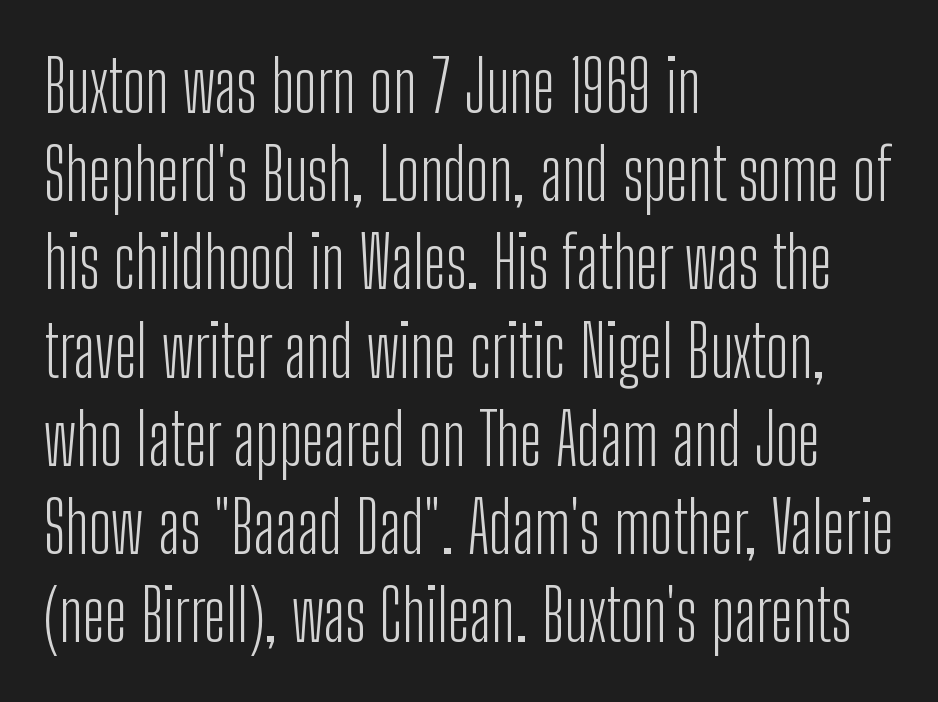
Bold? No — there's no thickening of the strokes. Horizontal bands of white between lines are of average thickness. The lines in this sample share a left origin and differ only in where they stop. The passage shown is typed in a proportional face where columns would drift. Note: no serifs on the glyphs. Letter spacing: default.
